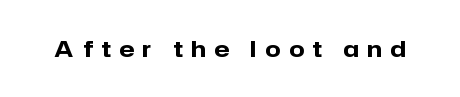
Q: Is the text bold? A: Yes.
Q: Is the text italic (slanted)? A: No, it is upright.
Q: Is the text underlined? A: No.
Q: Is the spacing between letters normal or unusually wide? A: Unusually wide.
